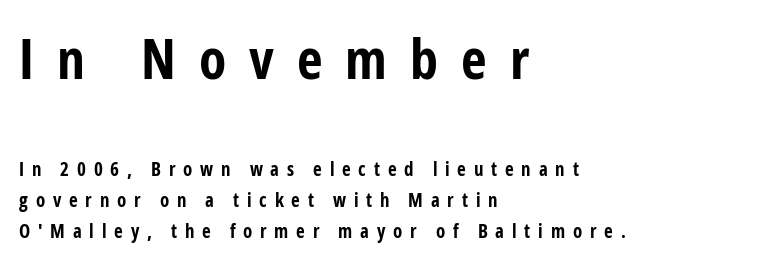
The image shows 56 px bold, condensed sans-serif type, upright; set left-aligned, normal line spacing (1.63x), unusually wide letter spacing (+0.41 em), not underlined; the first (top) block is 2.95x larger; low stroke contrast and a medium x-height.
